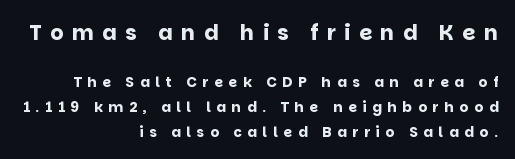
The passage shown is emphatically bold. Rendered with straight, roman letterforms. The letters in the upper block stand taller than those in the block below. This sample uses expanded letter spacing, leaving extra air between glyphs. Plain, unruled lines of type.
